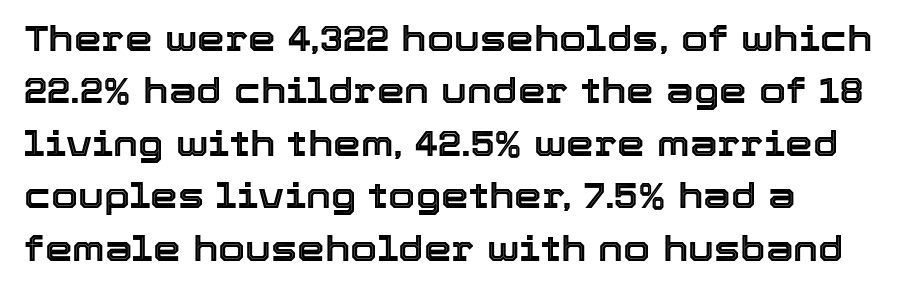
Q: Is the text italic (slanted)? A: No, it is upright.
Q: Is the text underlined? A: No.
Q: Is the spacing between letters normal or unusually wide? A: Normal.
Q: Is the spacing between lines tight, normal or loose? A: Normal.
Q: Width (condensed, normal, or wide)? A: Normal.
Q: x-height? A: Medium.
Q: Monospaced? A: No.
